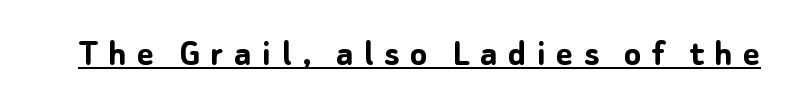
Looks like someone drew a line under every word here. Here the glyphs are tracked loosely, breaking word shapes into spaced letters. Students, this is bold: see how much ink each stroke carries. You could not count columns in this text — the font is proportionally spaced. Look at the bottom of the vertical strokes: they stop flat, with no serifs. Do the letters lean? They stand straight.
